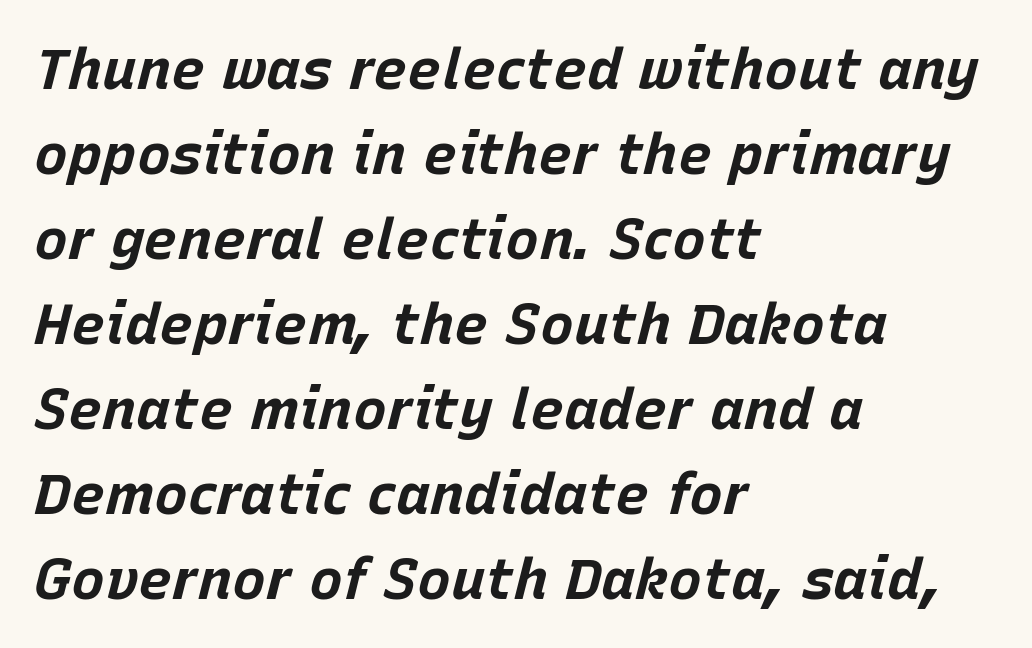
Descenders are the only things crossing below the line. A typesetter would call this zero additional tracking. Pretty heavy lettering here — definitely bold. Compared with a centered layout, this one pins lines to the left instead. This sample keeps an unexceptional amount of space between lines.
